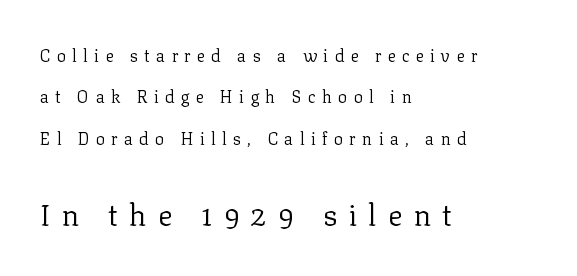
Q: Is the text bold? A: No.
Q: Is the text italic (slanted)? A: No, it is upright.
Q: Is the typeface a serif or a sans-serif typeface? A: Serif.
Q: Is the text underlined? A: No.
Q: How is the paragraph aligned? A: Left-aligned.
Q: Is the spacing between letters normal or unusually wide? A: Unusually wide.
Q: Is the spacing between lines tight, normal or loose? A: Loose.
Q: Which block of text is set in a larger size, the first (top) or the second (bottom)? A: The second (bottom) one.
Q: Width (condensed, normal, or wide)? A: Normal.
Q: Stroke contrast? A: Low.
Q: x-height? A: Medium.
Q: Monospaced? A: No.
